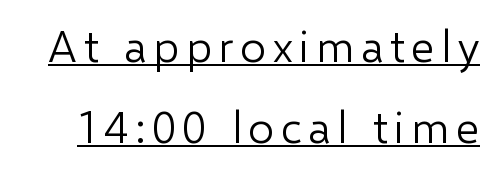
The rendering uses natural spacing where letterforms have individual widths. This is underlined copy, the kind a proofreader might mark for attention. Weight: not bold — regular or lighter. Every stem runs plumb, perpendicular to the baseline. Font category for this specimen: sans-serif.
